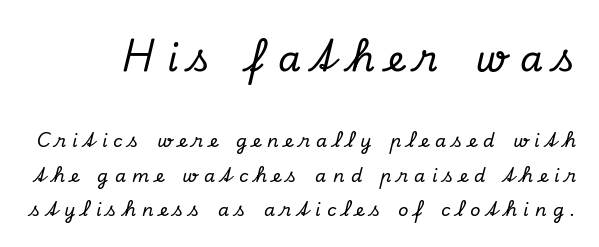
The image shows 37 px serif type, italic (leaning right); set loose line spacing (1.93x), unusually wide letter spacing (+0.35 em), not underlined; the first (top) block is 2.06x larger; low stroke contrast and a small x-height.
